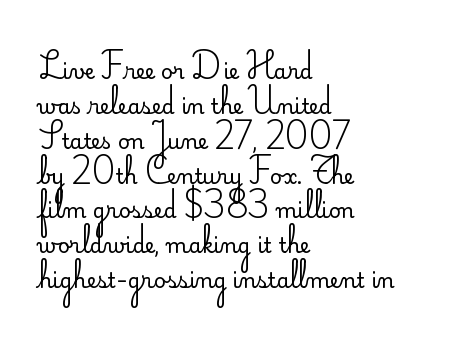
The image shows 21 px text type, upright; set left-aligned, normal line spacing (1.66x), normal letter spacing, not underlined.
